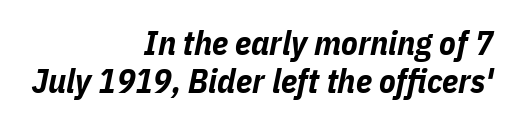
The image shows 34 px bold, condensed type, italic (leaning right); set right-aligned, tight line spacing (1.12x), normal letter spacing, not underlined; low stroke contrast and a medium x-height.
